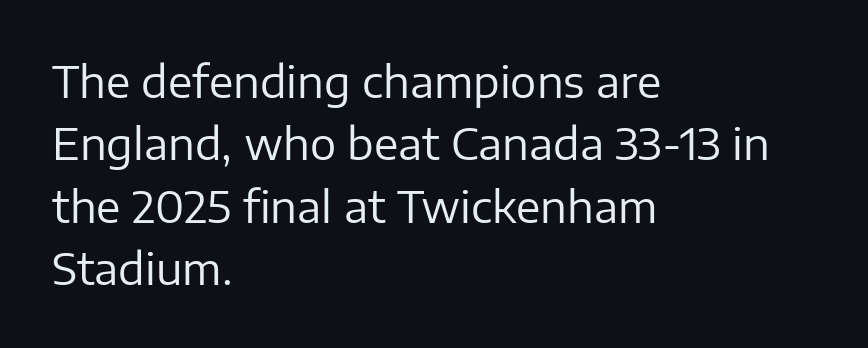
The image shows 44 px regular-weight sans-serif type, upright; set left-aligned, normal line spacing (1.42x), normal letter spacing, not underlined; low stroke contrast and a medium x-height.
